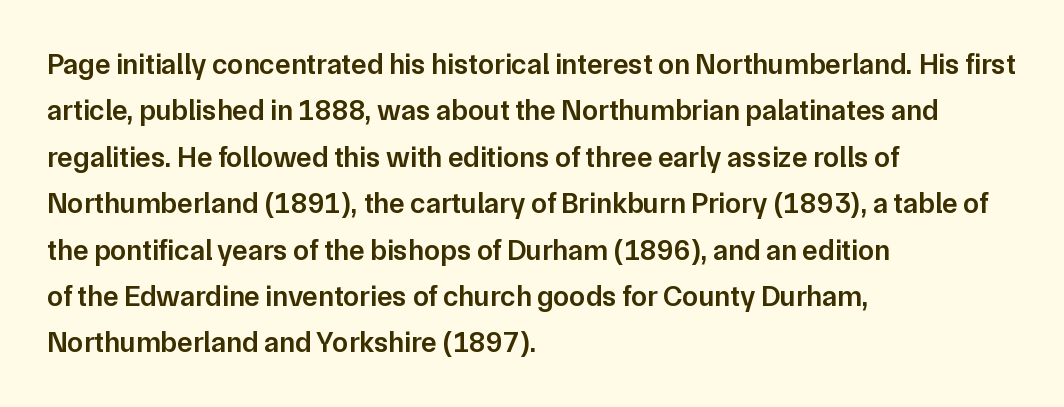
{"serif": "no", "italic": "no", "bold": "semi", "weight": "semibold", "width": "normal", "stroke_contrast": "low", "x_height": "medium", "monospaced": "no", "underline": "no", "align": "left", "line_spacing": "normal", "line_spacing_ratio": 1.6, "letter_spacing": "normal", "letter_spacing_em": 0.0, "glyph_px": 29}
